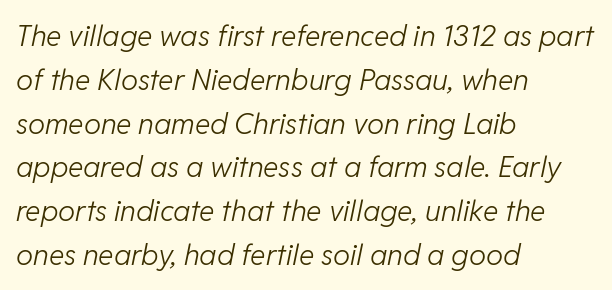
These lines stack with their left ends in a neat column. Bold? No — there's no thickening of the strokes. The passage shown is typed in a proportional face where columns would drift. Rows of type keep a routine distance in the vertical direction. The gaps between neighbouring characters are ordinary and unremarkable. Designer's note — italics engaged.
